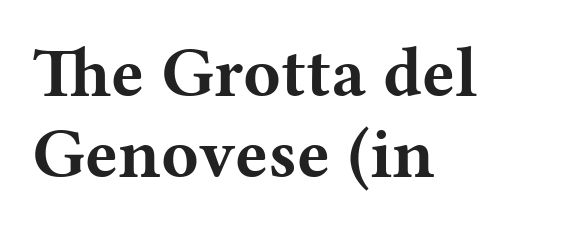
The image shows 69 px bold, wide serif type, upright; set left-aligned, line spacing 1.17x, normal letter spacing, not underlined; medium stroke contrast and a medium x-height.
